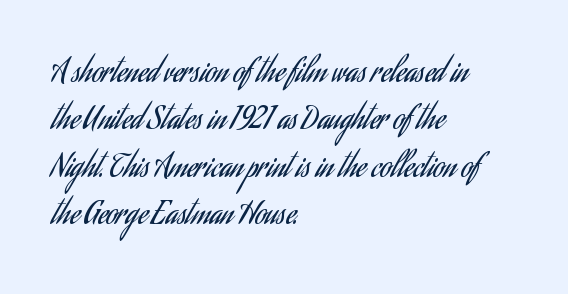
{"serif": "no", "bold": "no", "weight": "regular", "width": "condensed", "stroke_contrast": "low", "x_height": "small", "monospaced": "no", "underline": "no", "align": "left", "line_spacing": "normal", "line_spacing_ratio": 1.53, "letter_spacing": "normal", "letter_spacing_em": 0.0, "glyph_px": 31}
